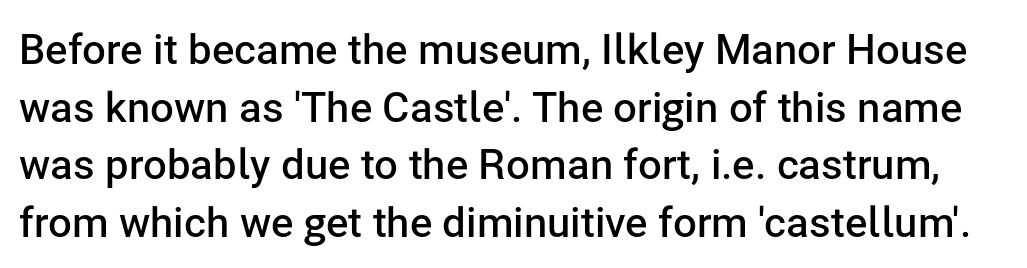
The line texture is even and compact thanks to regular tracking. Typographically, this falls in the sans-serif category. Note the varied advance widths — an 'i' is clearly narrower than an 'm'. The line-height multiplier appears to be the usual default. Set as a demibold, roughly 600 on the weight scale.
